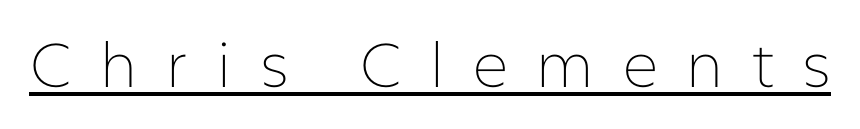
The image shows 62 px thin sans-serif type, upright; set unusually wide letter spacing (+0.44 em), underlined; low stroke contrast and a medium x-height.
